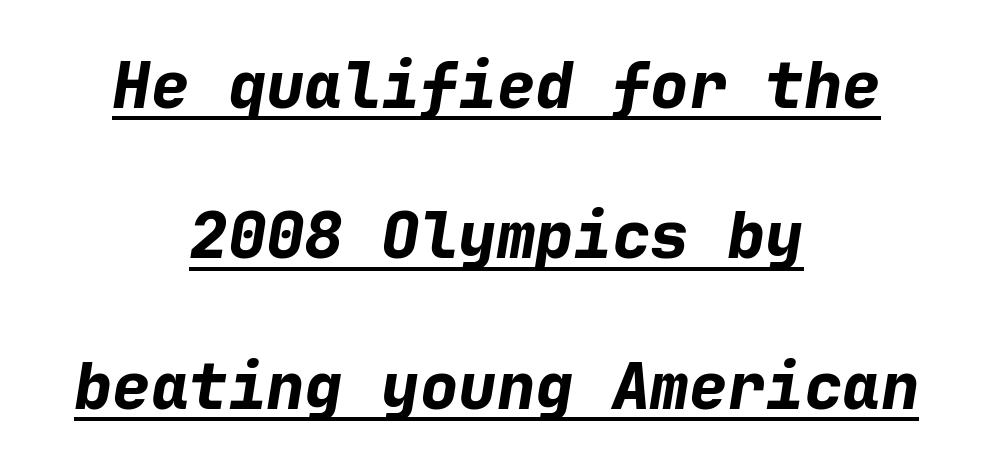
Q: Is the text bold? A: Yes.
Q: Is the text italic (slanted)? A: Yes, it leans right by about 9 degrees.
Q: Is the text underlined? A: Yes.
Q: How is the paragraph aligned? A: Centered.
Q: Is the spacing between letters normal or unusually wide? A: Normal.
Q: Is the spacing between lines tight, normal or loose? A: Loose.
Q: Width (condensed, normal, or wide)? A: Normal.
Q: Stroke contrast? A: Low.
Q: x-height? A: Medium.
Q: Monospaced? A: Yes.
